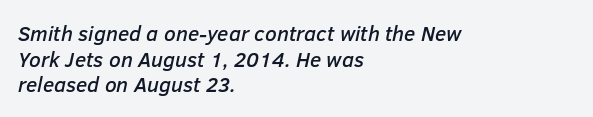
Each row of text sits above clean, open space. Notice how the passage keeps a crisp vertical edge on the left only. Looking at the ascenders, they clearly lean. Look at the tracking — it's just the regular setting, nothing added.
